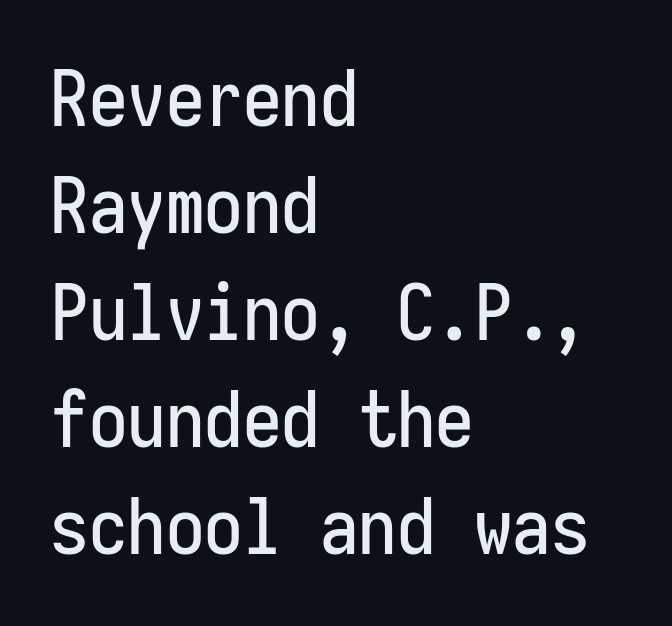
Q: Is the text italic (slanted)? A: No, it is upright.
Q: Is the typeface a serif or a sans-serif typeface? A: Sans-serif.
Q: Is the text underlined? A: No.
Q: How is the paragraph aligned? A: Left-aligned.
Q: Is the spacing between letters normal or unusually wide? A: Normal.
Q: Is the spacing between lines tight, normal or loose? A: Normal.
Q: Width (condensed, normal, or wide)? A: Condensed.
Q: Stroke contrast? A: Low.
Q: x-height? A: Medium.
Q: Monospaced? A: Yes.
